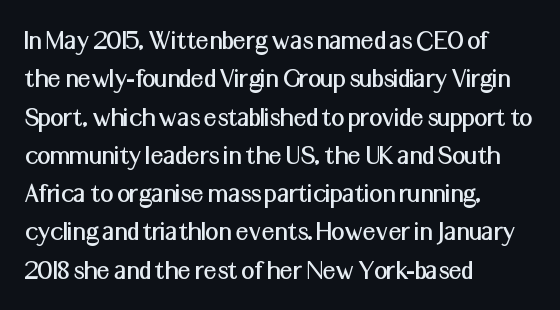
Q: Is the text italic (slanted)? A: No, it is upright.
Q: Is the typeface a serif or a sans-serif typeface? A: Sans-serif.
Q: Is the text underlined? A: No.
Q: How is the paragraph aligned? A: Left-aligned.
Q: Is the spacing between letters normal or unusually wide? A: Normal.
Q: Is the spacing between lines tight, normal or loose? A: Normal.
Q: Width (condensed, normal, or wide)? A: Normal.
Q: Stroke contrast? A: Medium.
Q: x-height? A: Medium.
Q: Monospaced? A: No.
